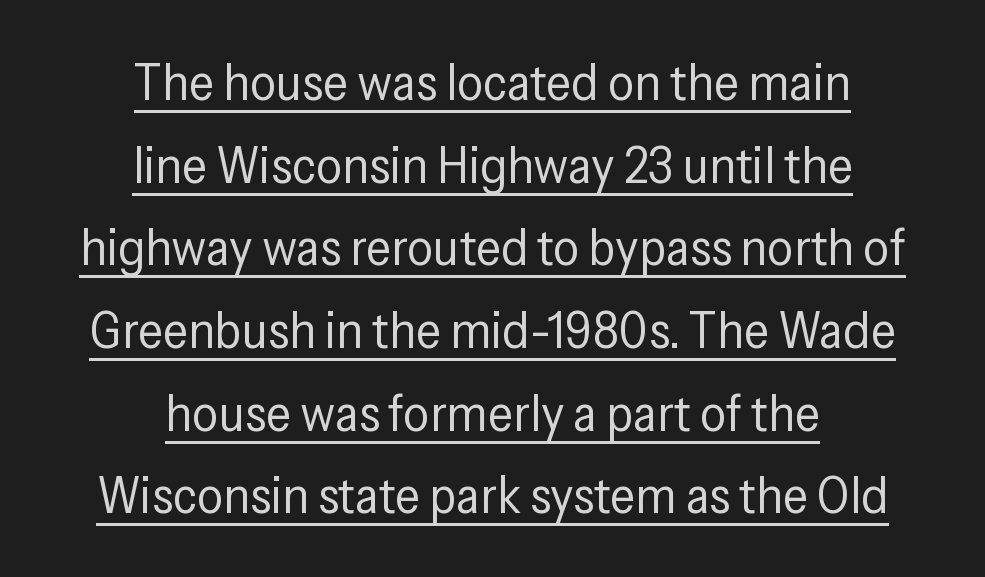
Q: Is the text bold? A: No.
Q: Is the text italic (slanted)? A: No, it is upright.
Q: Is the typeface a serif or a sans-serif typeface? A: Sans-serif.
Q: Is the text underlined? A: Yes.
Q: How is the paragraph aligned? A: Centered.
Q: Is the spacing between letters normal or unusually wide? A: Normal.
Q: Is the spacing between lines tight, normal or loose? A: Normal.
Q: Width (condensed, normal, or wide)? A: Condensed.
Q: Stroke contrast? A: Low.
Q: x-height? A: Medium.
Q: Monospaced? A: No.
